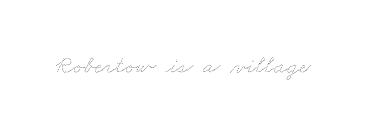
Ink coverage per letter is moderate at most. Check the space under the baseline: it is left empty. Nobody touched the tracking dial on this one.
